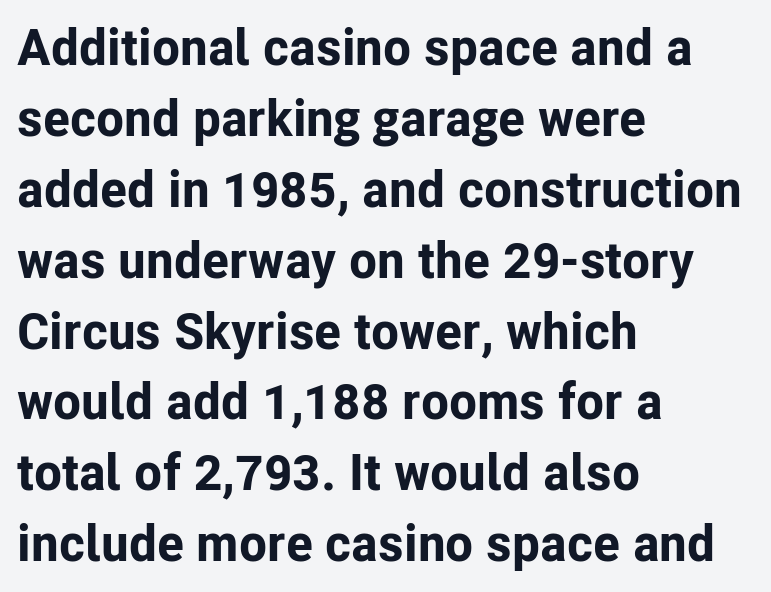
{"serif": "no", "italic": "no", "bold": "yes", "weight": "bold", "width": "normal", "stroke_contrast": "low", "x_height": "medium", "monospaced": "no", "underline": "no", "align": "left", "line_spacing": "normal", "line_spacing_ratio": 1.39, "letter_spacing": "normal", "letter_spacing_em": 0.0, "glyph_px": 51}
